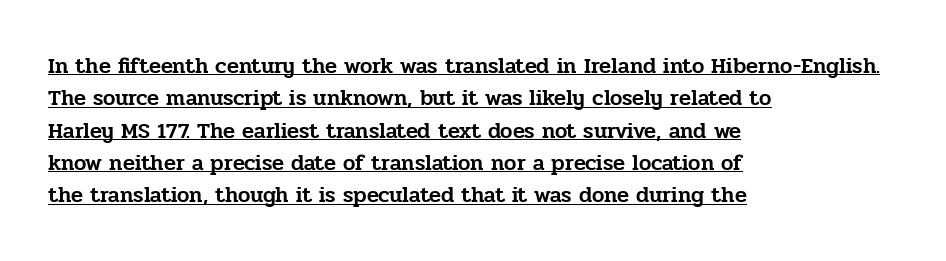
Inter-character spacing is left at the font's built-in metrics. A typographer would call this underscored text. Which margin do the lines hug? The left one — the right edge is uneven. Does the lettering tilt? It doesn't — this is upright.
